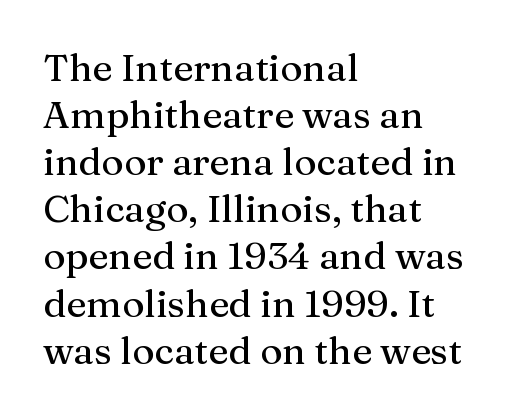
The passage shown has conventional tracking throughout. Each row of text sits above clean, open space. Serifs: yes, visible at the terminals of the letterforms. Proportional: the letters do not fall into vertical columns. Typeset ragged right — the left edge is the straight one.
